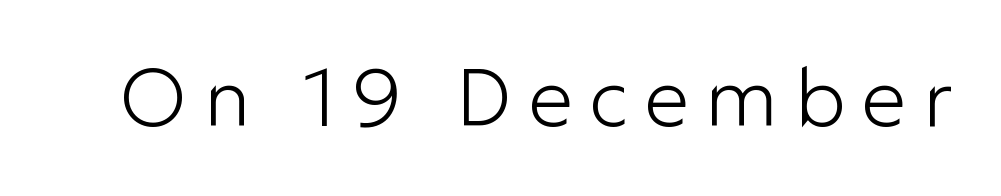
{"serif": "no", "italic": "no", "bold": "no", "weight": "light", "width": "normal", "stroke_contrast": "low", "x_height": "medium", "monospaced": "no", "underline": "no", "letter_spacing": "wide", "letter_spacing_em": 0.21, "glyph_px": 80}
